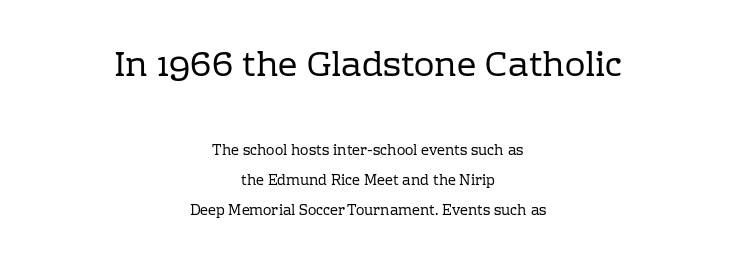
The image shows 34 px regular-weight serif type, upright; set centered, loose line spacing (2.16x), normal letter spacing, not underlined; the first (top) block is 2.43x larger; low stroke contrast and a medium x-height.
